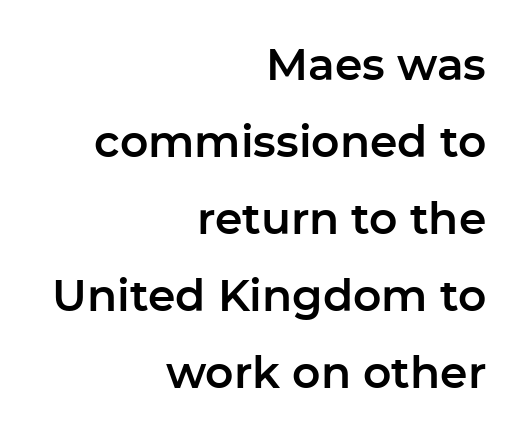
Q: Is the text italic (slanted)? A: No, it is upright.
Q: Is the typeface a serif or a sans-serif typeface? A: Sans-serif.
Q: Is the text underlined? A: No.
Q: How is the paragraph aligned? A: Right-aligned.
Q: Is the spacing between letters normal or unusually wide? A: Normal.
Q: Width (condensed, normal, or wide)? A: Normal.
Q: Stroke contrast? A: Low.
Q: x-height? A: Medium.
Q: Monospaced? A: No.
